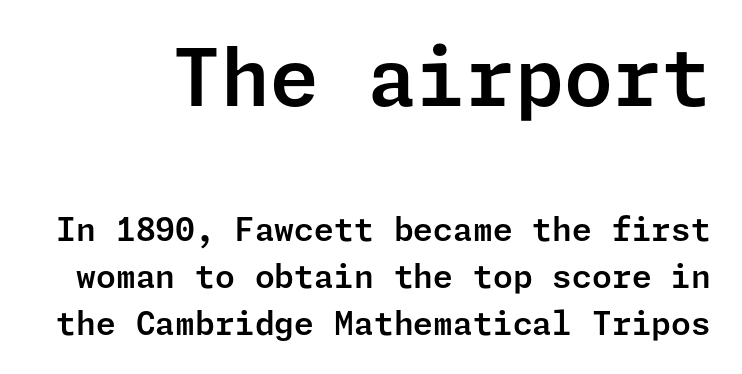
The image shows 79 px sans-serif type, upright; set normal line spacing (1.47x), normal letter spacing, not underlined; the first (top) block is 2.47x larger; low stroke contrast and a medium x-height.
